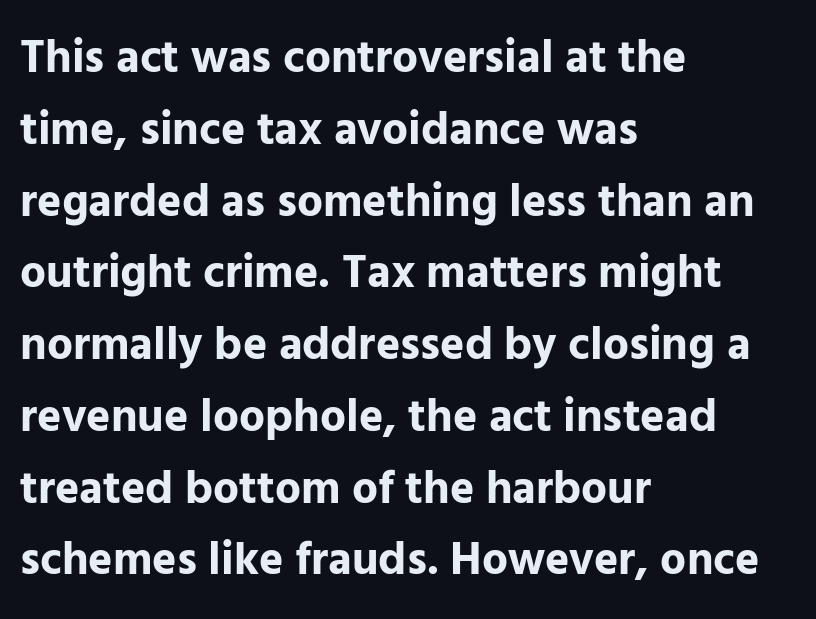
A full-strength bold gives these letters their thick strokes. Short and long lines alike share a common starting point at left. Nobody drew a line under any word here. Tracking here is standard; glyphs follow each other at the usual distance. Leading matches the norm, producing a regular column. These lines are composed in type without serifs.
